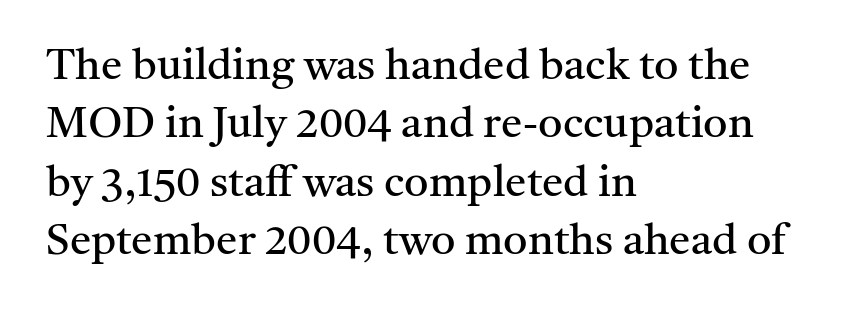
{"serif": "yes", "italic": "no", "bold": "no", "weight": "regular", "width": "normal", "stroke_contrast": "medium", "x_height": "medium", "monospaced": "no", "underline": "no", "align": "left", "line_spacing": "normal", "line_spacing_ratio": 1.36, "letter_spacing": "normal", "letter_spacing_em": 0.0, "glyph_px": 43}
